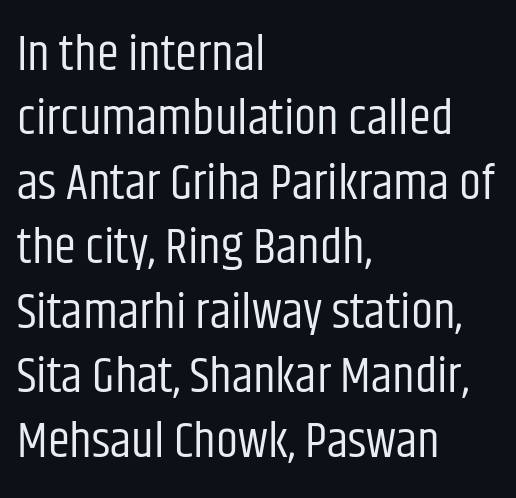
The image shows 50 px regular-weight, condensed sans-serif type, upright; set left-aligned, normal line spacing (1.29x), normal letter spacing, not underlined; low stroke contrast and a large x-height.
